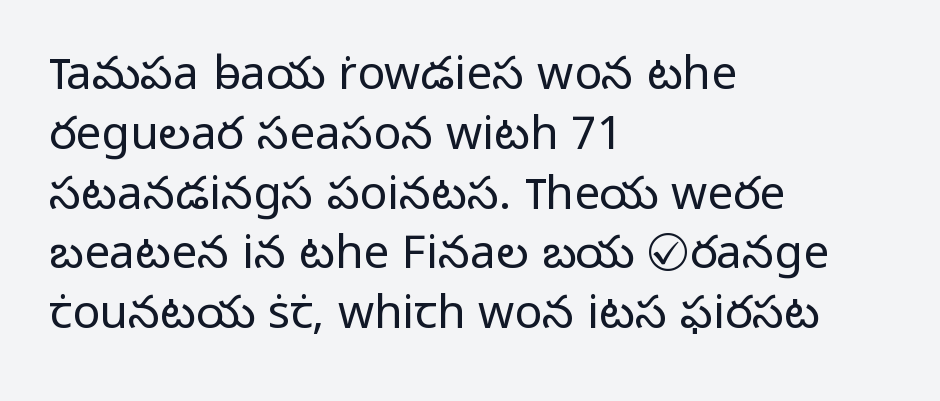
Q: Is the text bold? A: No.
Q: Is the text italic (slanted)? A: No, it is upright.
Q: Is the typeface a serif or a sans-serif typeface? A: Sans-serif.
Q: Is the text underlined? A: No.
Q: How is the paragraph aligned? A: Left-aligned.
Q: Is the spacing between letters normal or unusually wide? A: Normal.
Q: Is the spacing between lines tight, normal or loose? A: Normal.
Q: Width (condensed, normal, or wide)? A: Normal.
Q: Stroke contrast? A: Low.
Q: x-height? A: Medium.
Q: Monospaced? A: No.
